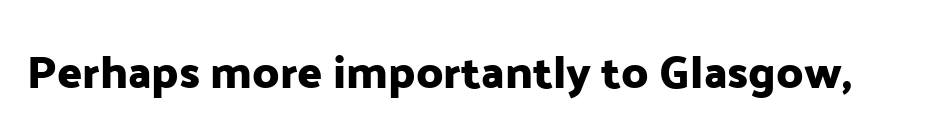
Q: Is the text italic (slanted)? A: No, it is upright.
Q: Is the typeface a serif or a sans-serif typeface? A: Sans-serif.
Q: Is the text underlined? A: No.
Q: Is the spacing between letters normal or unusually wide? A: Normal.
Q: Width (condensed, normal, or wide)? A: Normal.
Q: Stroke contrast? A: Low.
Q: x-height? A: Medium.
Q: Monospaced? A: No.
